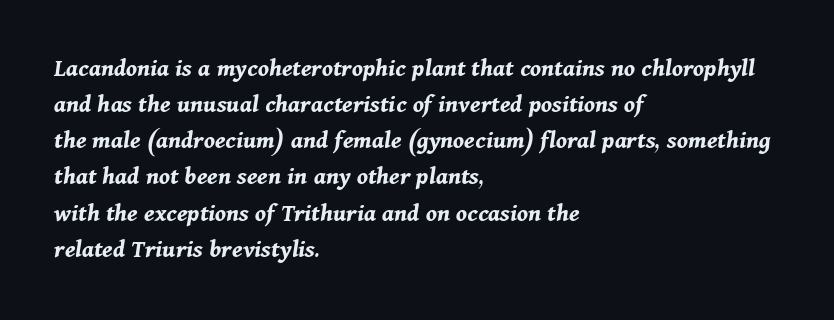
The image shows 26 px bold type, italic (leaning right); set left-aligned, normal line spacing (1.39x), normal letter spacing, not underlined.
